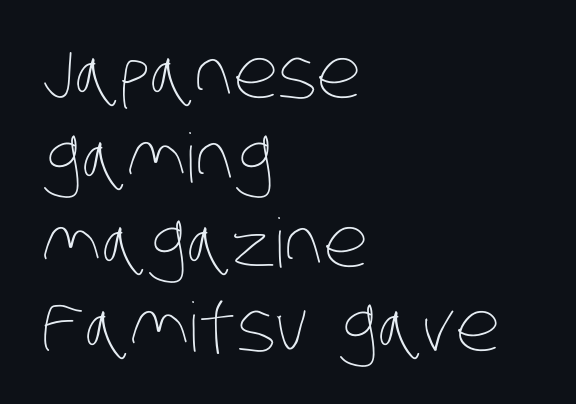
{"bold": "no", "weight": "thin", "width": "condensed", "stroke_contrast": "low", "x_height": "large", "monospaced": "no", "underline": "no", "align": "left", "line_spacing_ratio": 1.24, "letter_spacing": "normal", "letter_spacing_em": 0.0, "glyph_px": 68}
